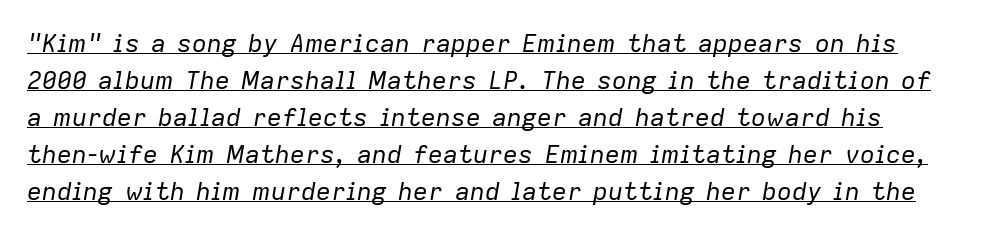
{"italic": "yes", "lean": "right", "slant_degrees": 9, "bold": "no", "underline": "yes", "line_spacing": "normal", "line_spacing_ratio": 1.48, "letter_spacing": "normal", "letter_spacing_em": 0.0, "glyph_px": 25}
